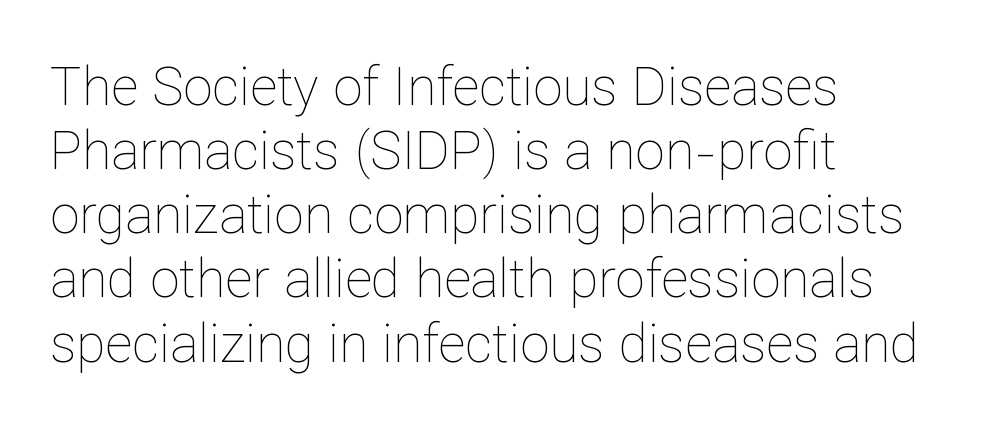
Q: Is the text bold? A: No.
Q: Is the text italic (slanted)? A: No, it is upright.
Q: Is the text underlined? A: No.
Q: How is the paragraph aligned? A: Left-aligned.
Q: Is the spacing between letters normal or unusually wide? A: Normal.
Q: Width (condensed, normal, or wide)? A: Normal.
Q: Stroke contrast? A: Low.
Q: x-height? A: Medium.
Q: Monospaced? A: No.
